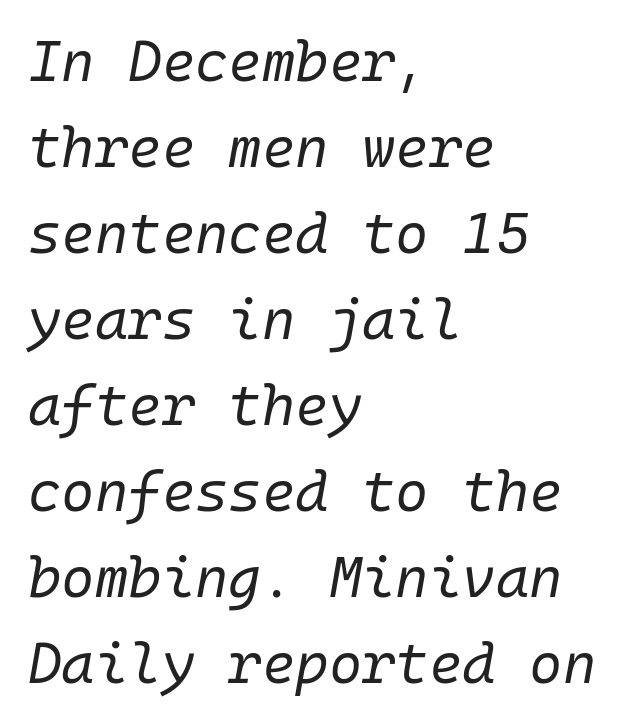
Summary of vertical rhythm: regular, with standard interline spacing. The letterforms sit shoulder to shoulder at normal distance. The specimen reads as italic at a glance. Stems here are at most as thick as an everyday book face.
